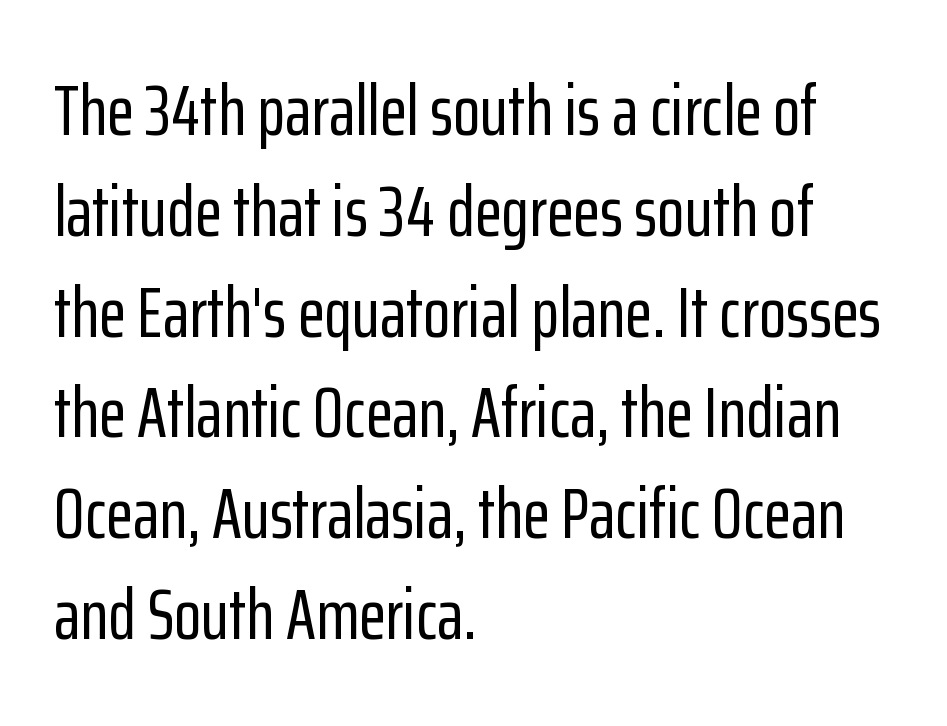
{"serif": "no", "italic": "no", "width": "condensed", "stroke_contrast": "low", "x_height": "medium", "monospaced": "no", "underline": "no", "align": "left", "line_spacing": "normal", "line_spacing_ratio": 1.42, "letter_spacing": "normal", "letter_spacing_em": 0.0, "glyph_px": 71}
